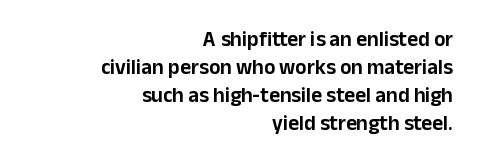
Q: Is the text italic (slanted)? A: No, it is upright.
Q: Is the text underlined? A: No.
Q: How is the paragraph aligned? A: Right-aligned.
Q: Is the spacing between letters normal or unusually wide? A: Normal.
Q: Is the spacing between lines tight, normal or loose? A: Normal.
